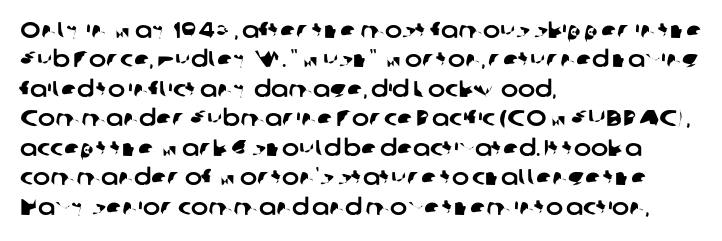
{"underline": "no", "align": "left", "line_spacing": "normal", "line_spacing_ratio": 1.28, "letter_spacing": "normal", "letter_spacing_em": 0.0, "glyph_px": 23}
